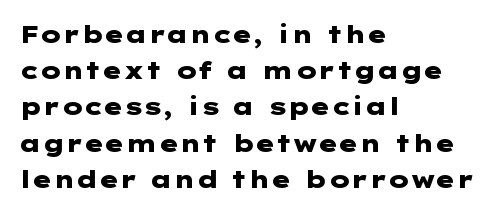
The vertical gap from one line to the next is medium. In terms of posture, this sample is upright. Look at the stroke-to-counter ratio: heavy, a bold. Clear beneath every line of the passage. Casual observation: everything's shoved over to the left. You could call the tracking neutral — neither tight nor loose.
